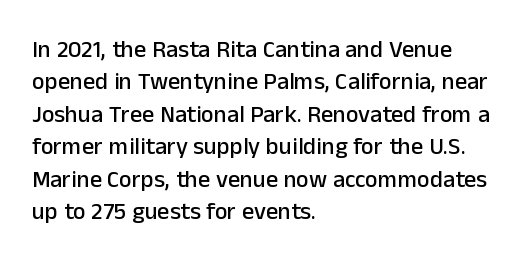
Glyph-to-glyph distance matches everyday printed text. Teacher's note: observe the even left margin — that is flush-left alignment. Type without underlining. This sample keeps an unexceptional amount of space between lines. This is roman type, the default non-slanted kind.
